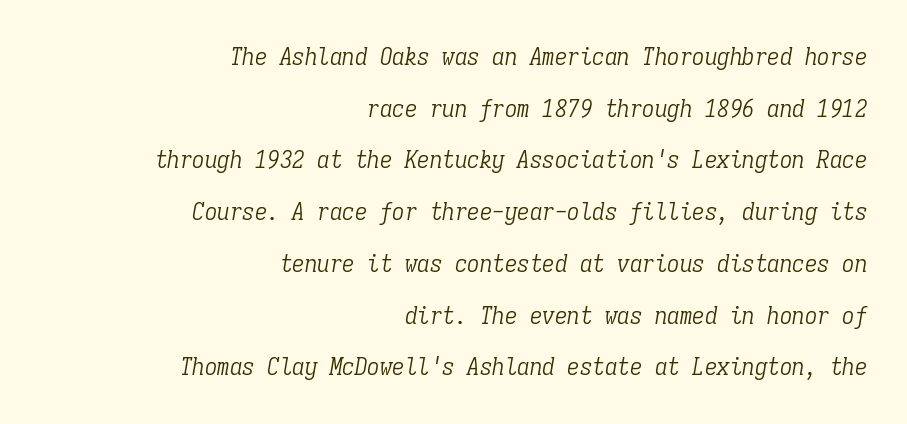
Is the stroke heavy? The answer is a plain regular-or-lighter. Any mark beneath the type? The region is blank. Right-aligned paragraph, ragged on the left. The letterforms sit shoulder to shoulder at normal distance.
